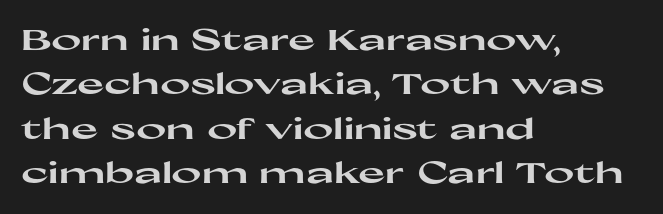
The typesetting leans heavy: a genuine bold. The vertical gap from one line to the next is medium. There is no visible air inserted between adjacent glyphs. Serif or sans? Sans — the stroke terminals are bare. Spacing verdict: proportional, widths tailored to each character. Nope, not italic — everything's standing straight.
